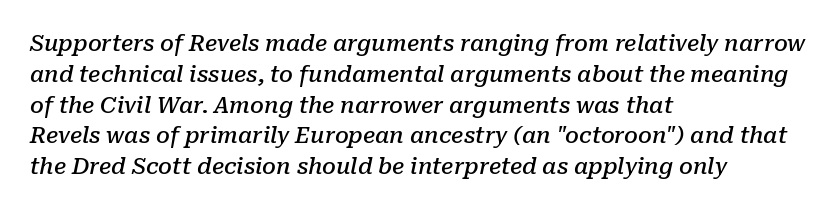
Is there much room between lines? A standard amount, neither cramped nor airy. Words float on clear page, feet unadorned. Default kerning and tracking; the words read as compact shapes. Italic: yes, the glyphs are oblique.
